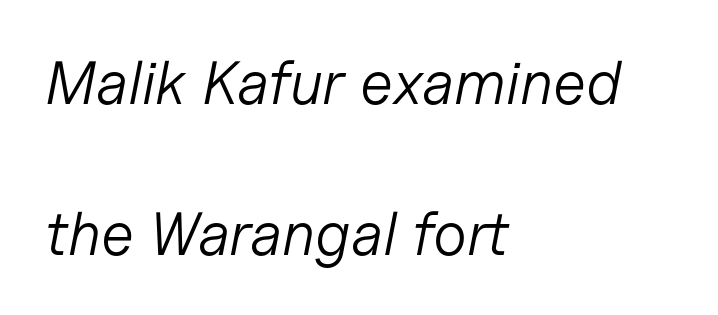
{"italic": "yes", "lean": "right", "slant_degrees": 11, "bold": "no", "weight": "light", "width": "normal", "stroke_contrast": "low", "x_height": "medium", "monospaced": "no", "underline": "no", "align": "left", "line_spacing": "loose", "line_spacing_ratio": 2.47, "letter_spacing": "normal", "letter_spacing_em": 0.0, "glyph_px": 61}
